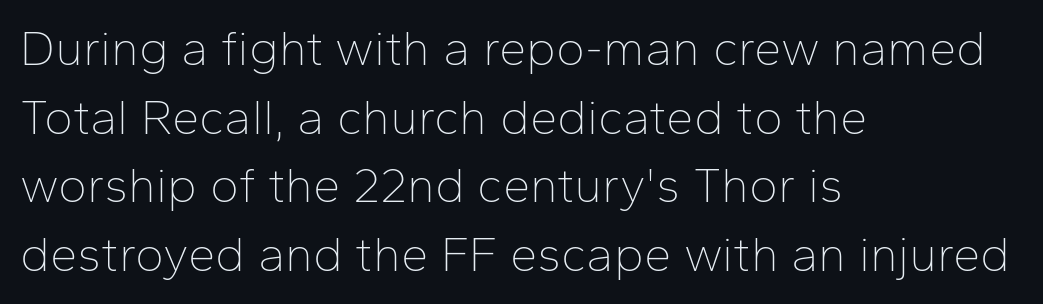
{"serif": "no", "italic": "no", "bold": "no", "weight": "thin", "width": "normal", "stroke_contrast": "low", "x_height": "medium", "monospaced": "no", "underline": "no", "align": "left", "line_spacing": "normal", "line_spacing_ratio": 1.4, "letter_spacing": "normal", "letter_spacing_em": 0.0, "glyph_px": 49}
